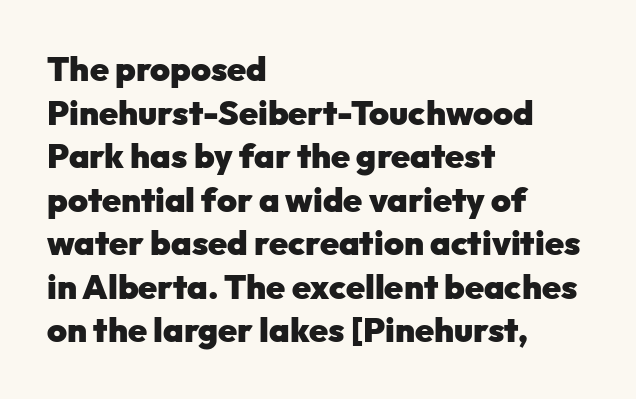
The image shows 34 px heavy sans-serif type, upright; set left-aligned, normal line spacing (1.28x), normal letter spacing, not underlined; low stroke contrast and a medium x-height.
